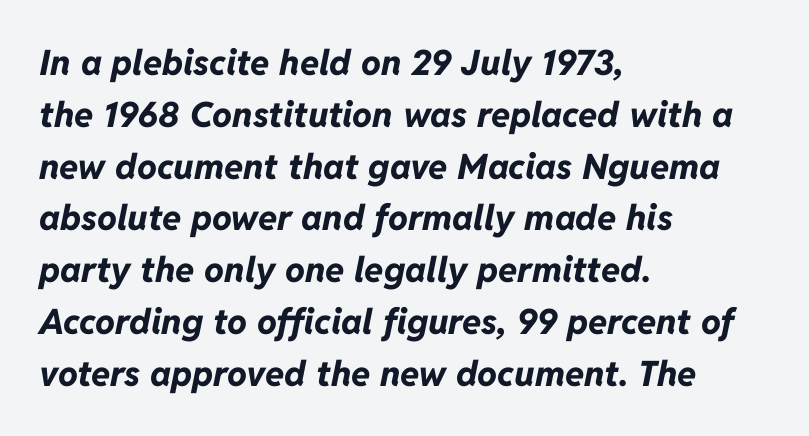
Q: Is the text bold? A: Yes.
Q: Is the text italic (slanted)? A: Yes, it leans right by about 11 degrees.
Q: Is the text underlined? A: No.
Q: How is the paragraph aligned? A: Left-aligned.
Q: Is the spacing between letters normal or unusually wide? A: Normal.
Q: Is the spacing between lines tight, normal or loose? A: Normal.
Q: Width (condensed, normal, or wide)? A: Normal.
Q: Stroke contrast? A: Low.
Q: x-height? A: Medium.
Q: Monospaced? A: No.
